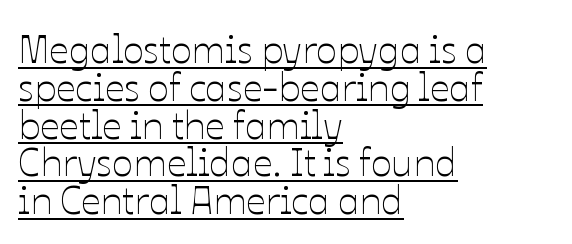
Q: Is the text bold? A: No.
Q: Is the text italic (slanted)? A: No, it is upright.
Q: Is the text underlined? A: Yes.
Q: How is the paragraph aligned? A: Left-aligned.
Q: Is the spacing between letters normal or unusually wide? A: Normal.
Q: Is the spacing between lines tight, normal or loose? A: Tight.
Q: Width (condensed, normal, or wide)? A: Normal.
Q: Stroke contrast? A: Low.
Q: x-height? A: Medium.
Q: Monospaced? A: No.
